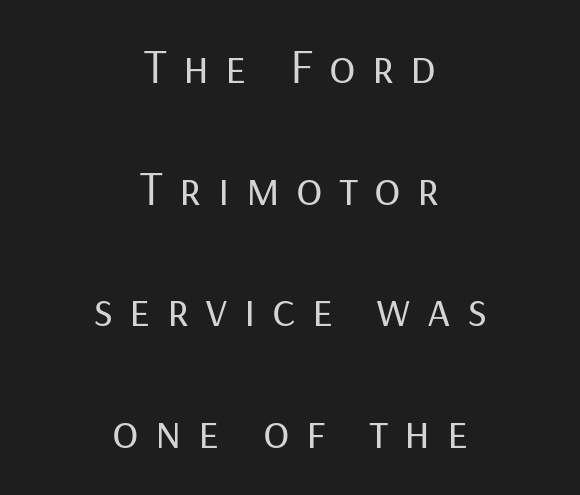
In terms of letterspacing, this is a distinctly airy, spread setting. Typographically, this falls in the sans-serif category. Bare-footed words on every line. The paragraph has two soft edges and a firm central axis.
